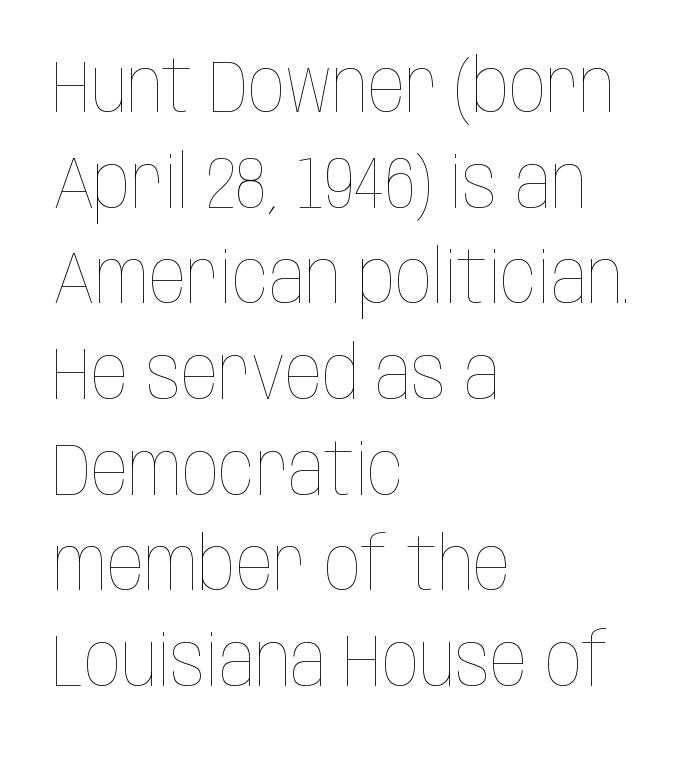
The image shows 73 px thin, condensed type, upright; set left-aligned, normal line spacing (1.31x), normal letter spacing, not underlined; low stroke contrast and a large x-height.
